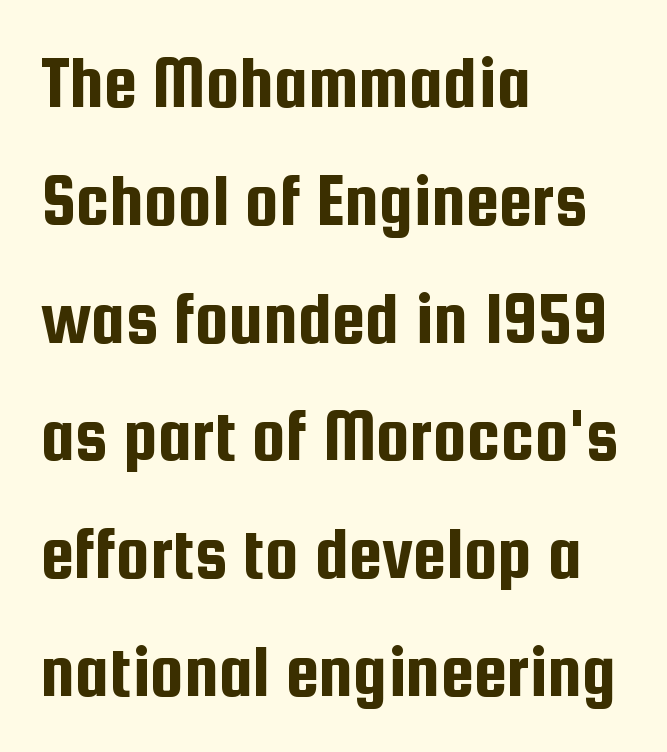
{"serif": "no", "italic": "no", "width": "condensed", "stroke_contrast": "low", "x_height": "medium", "monospaced": "no", "underline": "no", "align": "left", "line_spacing": "normal", "line_spacing_ratio": 1.55, "letter_spacing": "normal", "letter_spacing_em": 0.0, "glyph_px": 76}
